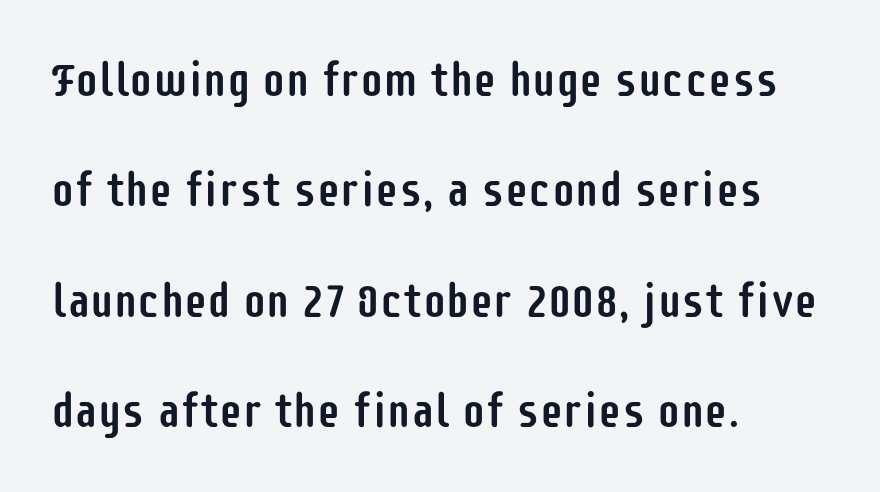
Q: Is the text italic (slanted)? A: No, it is upright.
Q: Is the typeface a serif or a sans-serif typeface? A: Sans-serif.
Q: Is the text underlined? A: No.
Q: How is the paragraph aligned? A: Left-aligned.
Q: Is the spacing between letters normal or unusually wide? A: Normal.
Q: Is the spacing between lines tight, normal or loose? A: Loose.
Q: Width (condensed, normal, or wide)? A: Condensed.
Q: Stroke contrast? A: Low.
Q: x-height? A: Large.
Q: Monospaced? A: No.
